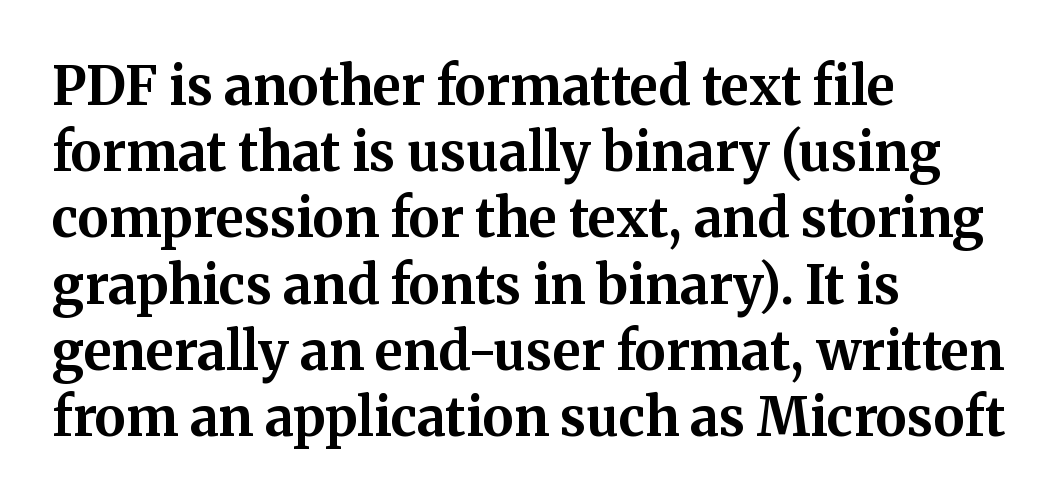
The strokes are fattened all the way to bold. The glyphs are unaccompanied by any horizontal stroke below them. The lettering stays uniformly vertical, giving the passage a roman look. These lines are rendered in a variable-pitch font. I'd call this a serif setting — the letters wear small feet.
